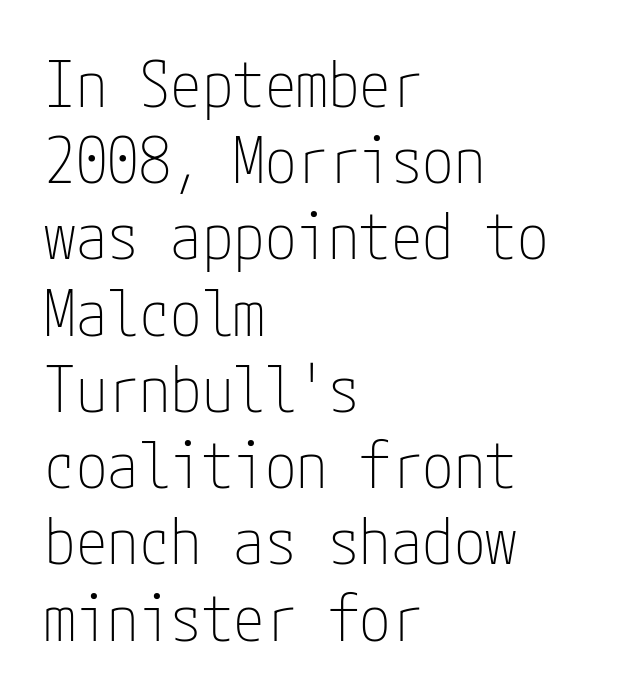
The foot of each line stays bare and open. The lines are quadded left. Grotesque or geometric, the face here clearly has no serifs. The letters look calm and open, with moderate or lighter stems.
